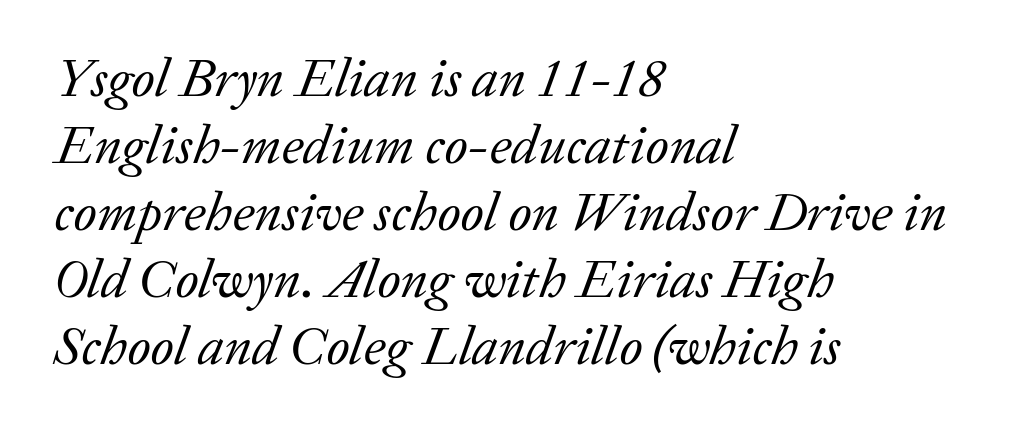
The image shows 55 px regular-weight serif type, italic (leaning right); set left-aligned, line spacing 1.22x, normal letter spacing, not underlined; low stroke contrast and a medium x-height.
